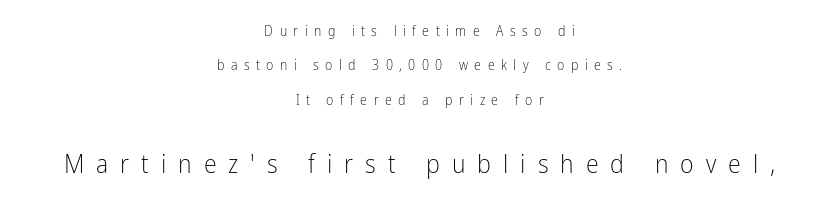
Q: Is the text bold? A: No.
Q: Is the text italic (slanted)? A: No, it is upright.
Q: Is the text underlined? A: No.
Q: How is the paragraph aligned? A: Centered.
Q: Is the spacing between letters normal or unusually wide? A: Unusually wide.
Q: Is the spacing between lines tight, normal or loose? A: Loose.
Q: Which block of text is set in a larger size, the first (top) or the second (bottom)? A: The second (bottom) one.
